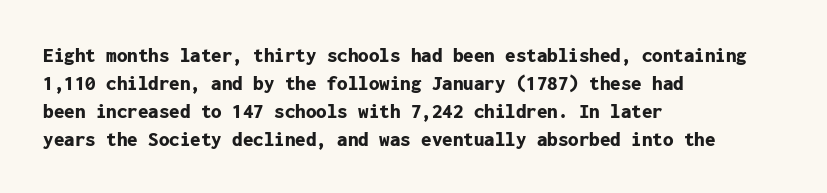
{"italic": "no", "bold": "yes", "underline": "no", "align": "left", "line_spacing": "normal", "line_spacing_ratio": 1.33, "letter_spacing": "normal", "letter_spacing_em": 0.0, "glyph_px": 21}
